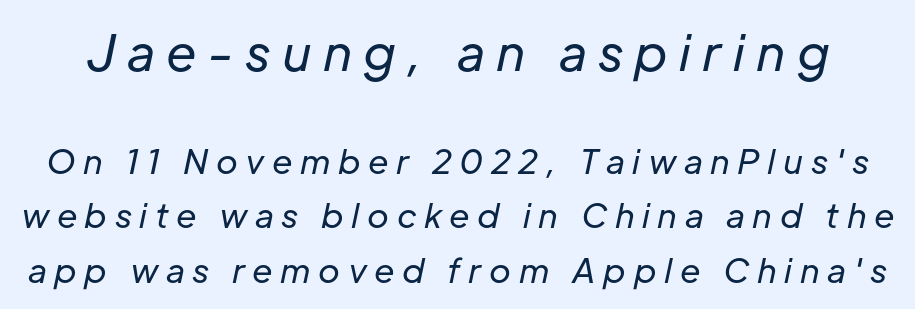
{"italic": "yes", "lean": "right", "slant_degrees": 12, "bold": "no", "weight": "regular", "width": "normal", "stroke_contrast": "low", "x_height": "medium", "monospaced": "no", "underline": "no", "line_spacing": "normal", "line_spacing_ratio": 1.65, "letter_spacing": "wide", "letter_spacing_em": 0.23, "larger_block": "first", "size_ratio": 1.48, "glyph_px": 49}
